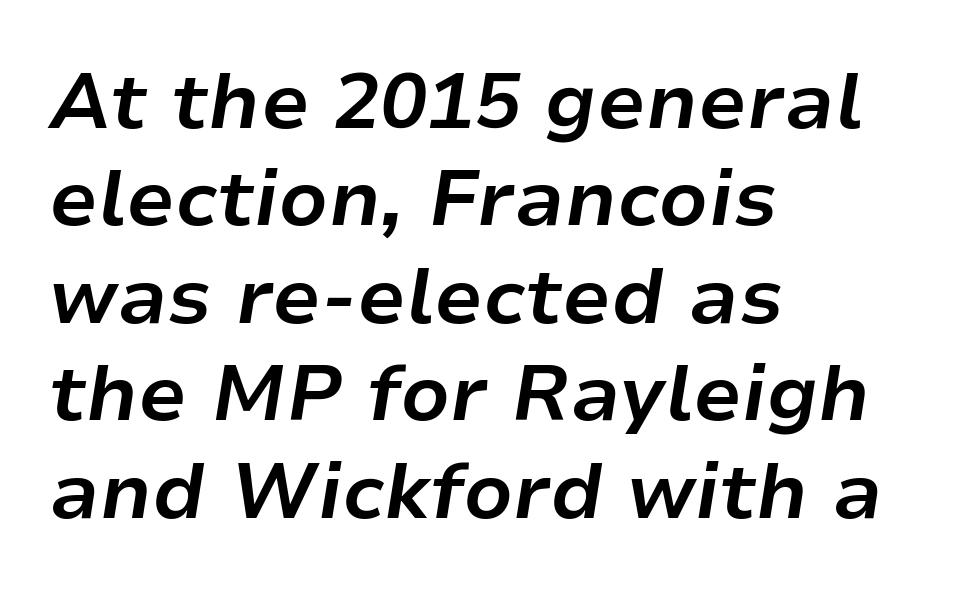
The lines in this sample share a left origin and differ only in where they stop. Words float on clear page, feet unadorned. I'd describe the lettering as bold — thick and assertive. The passage shown is typed in a proportional face where columns would drift. If you measured baseline to baseline, you'd find a middling distance. How are the letters spaced? Ordinarily, with no added tracking.
